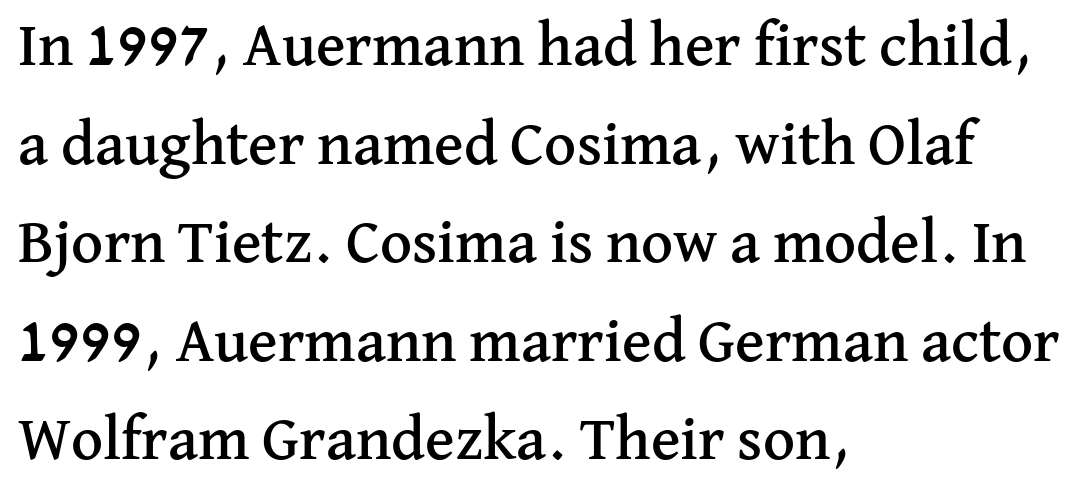
Q: Is the text italic (slanted)? A: No, it is upright.
Q: Is the typeface a serif or a sans-serif typeface? A: Serif.
Q: Is the text underlined? A: No.
Q: How is the paragraph aligned? A: Left-aligned.
Q: Is the spacing between letters normal or unusually wide? A: Normal.
Q: Is the spacing between lines tight, normal or loose? A: Normal.
Q: Width (condensed, normal, or wide)? A: Normal.
Q: Stroke contrast? A: Medium.
Q: x-height? A: Medium.
Q: Monospaced? A: No.
